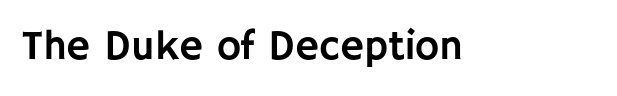
The image shows 41 px sans-serif type, upright; set normal letter spacing, not underlined; low stroke contrast and a large x-height.
